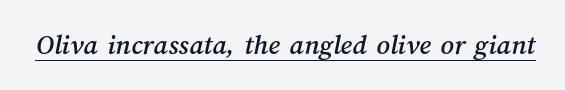
Q: Is the text underlined? A: Yes.
Q: Is the spacing between letters normal or unusually wide? A: Normal.
Q: Width (condensed, normal, or wide)? A: Normal.
Q: Stroke contrast? A: Medium.
Q: x-height? A: Medium.
Q: Monospaced? A: No.
